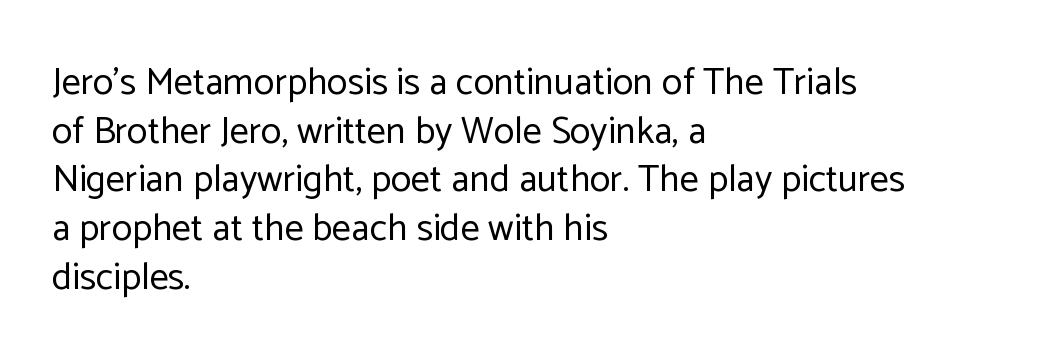
{"serif": "no", "italic": "no", "bold": "no", "weight": "regular", "width": "normal", "stroke_contrast": "low", "x_height": "medium", "monospaced": "no", "underline": "no", "align": "left", "line_spacing": "normal", "line_spacing_ratio": 1.28, "letter_spacing": "normal", "letter_spacing_em": 0.0, "glyph_px": 38}
